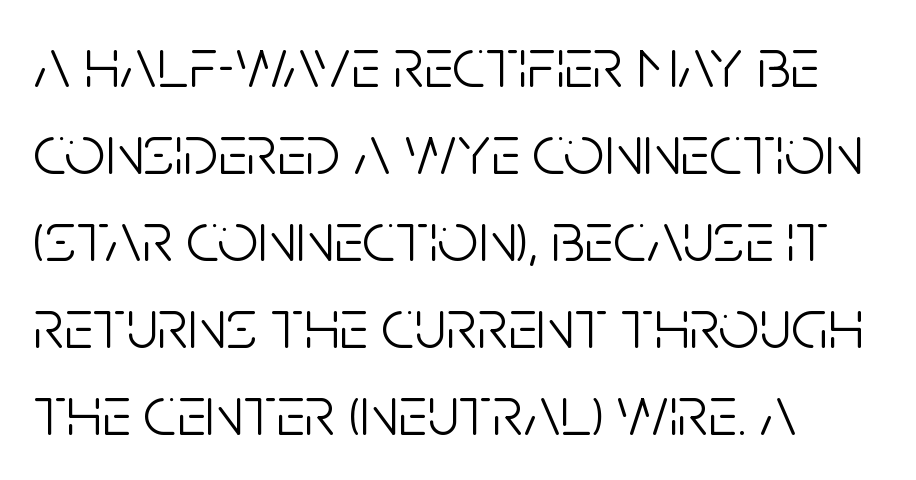
No italicization has been applied; the sample stays upright. The characters are drawn with everyday or finer stroke widths. Character widths vary here, with narrow letters taking less room than wide ones. Each letter's strokes conclude bluntly, with no projecting serifs.
